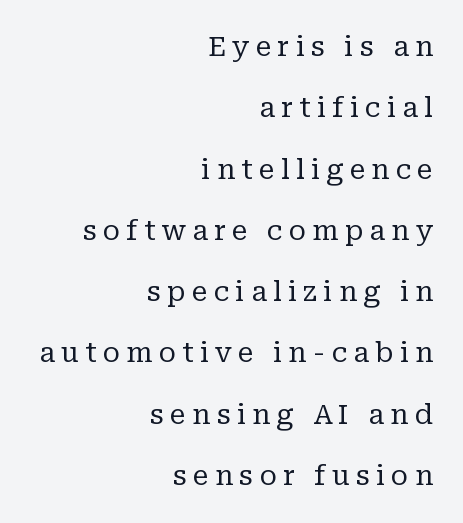
Q: Is the text bold? A: No.
Q: Is the text italic (slanted)? A: No, it is upright.
Q: Is the text underlined? A: No.
Q: How is the paragraph aligned? A: Right-aligned.
Q: Is the spacing between letters normal or unusually wide? A: Unusually wide.
Q: Is the spacing between lines tight, normal or loose? A: Loose.
